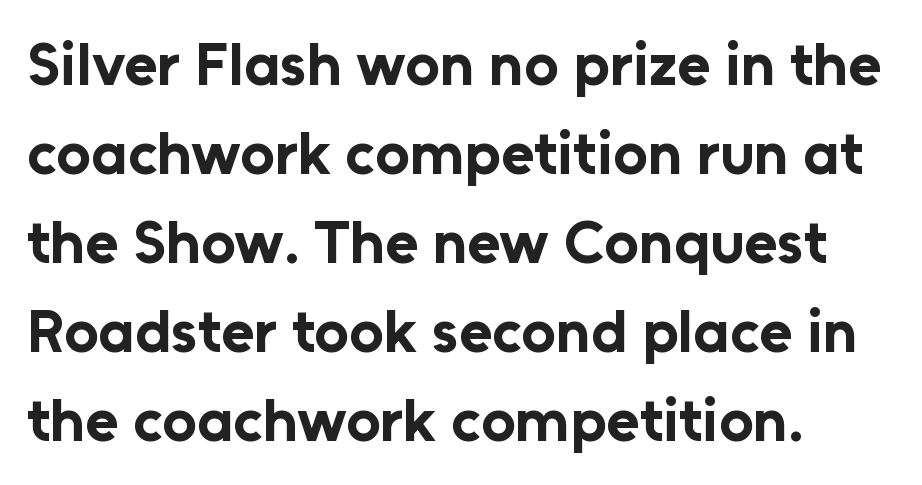
Q: Is the text bold? A: Yes.
Q: Is the text italic (slanted)? A: No, it is upright.
Q: Is the typeface a serif or a sans-serif typeface? A: Sans-serif.
Q: Is the text underlined? A: No.
Q: How is the paragraph aligned? A: Left-aligned.
Q: Is the spacing between letters normal or unusually wide? A: Normal.
Q: Is the spacing between lines tight, normal or loose? A: Normal.
Q: Width (condensed, normal, or wide)? A: Normal.
Q: Stroke contrast? A: Low.
Q: x-height? A: Medium.
Q: Monospaced? A: No.
